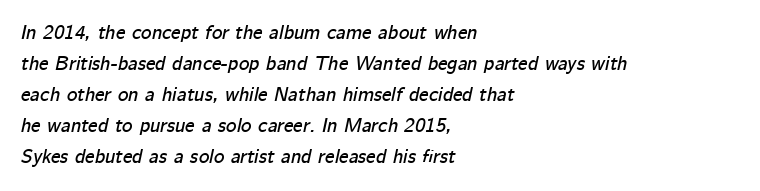
Q: Is the text italic (slanted)? A: Yes, it leans right by about 12 degrees.
Q: Is the text underlined? A: No.
Q: How is the paragraph aligned? A: Left-aligned.
Q: Is the spacing between letters normal or unusually wide? A: Normal.
Q: Is the spacing between lines tight, normal or loose? A: Normal.
